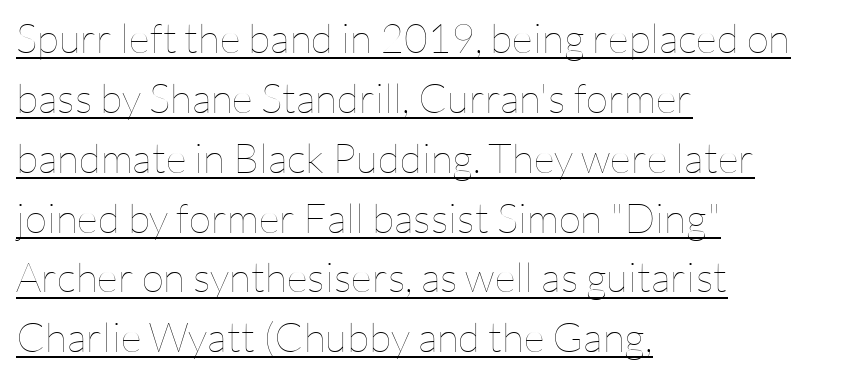
Q: Is the text bold? A: No.
Q: Is the text italic (slanted)? A: No, it is upright.
Q: Is the text underlined? A: Yes.
Q: How is the paragraph aligned? A: Left-aligned.
Q: Is the spacing between letters normal or unusually wide? A: Normal.
Q: Is the spacing between lines tight, normal or loose? A: Normal.
Q: Width (condensed, normal, or wide)? A: Normal.
Q: Stroke contrast? A: Low.
Q: x-height? A: Medium.
Q: Monospaced? A: No.
